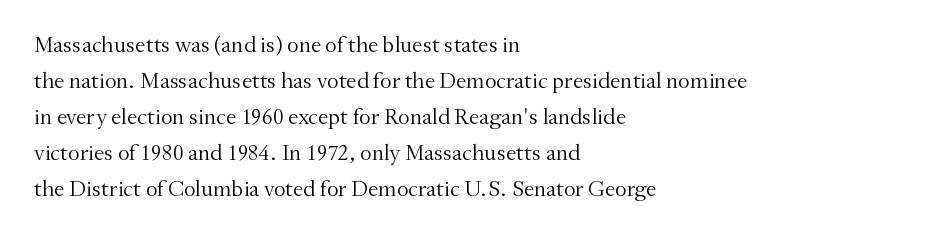
Q: Is the text bold? A: No.
Q: Is the text italic (slanted)? A: No, it is upright.
Q: Is the text underlined? A: No.
Q: How is the paragraph aligned? A: Left-aligned.
Q: Is the spacing between letters normal or unusually wide? A: Normal.
Q: Is the spacing between lines tight, normal or loose? A: Normal.
